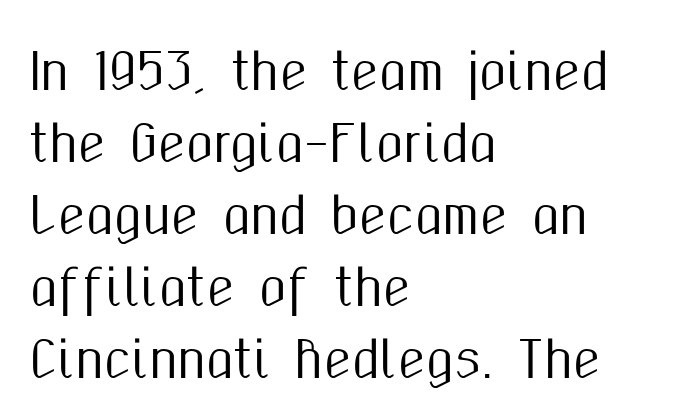
Clear beneath every line of the passage. Every character sits straight up, as roman type does. In terms of letterform style, serifs are entirely absent. The text block is weighted toward the left margin, trailing off unevenly rightward. A typesetter would call this proportional, since set widths differ per character. Tracking value appears to be zero — textbook default spacing.
